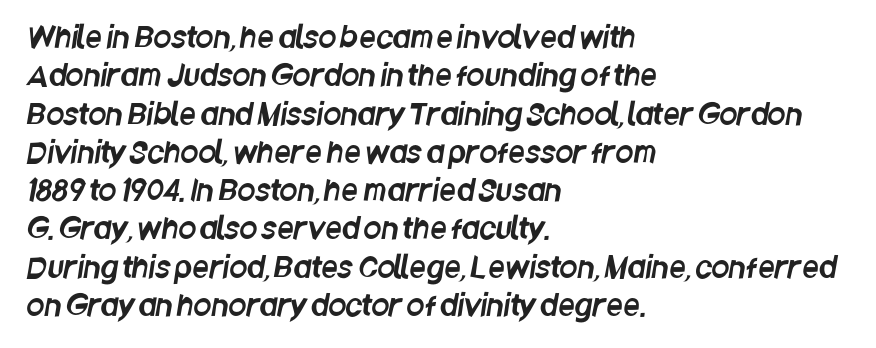
The image shows 29 px condensed sans-serif type; set left-aligned, normal line spacing (1.32x), normal letter spacing, not underlined; low stroke contrast and a large x-height.
